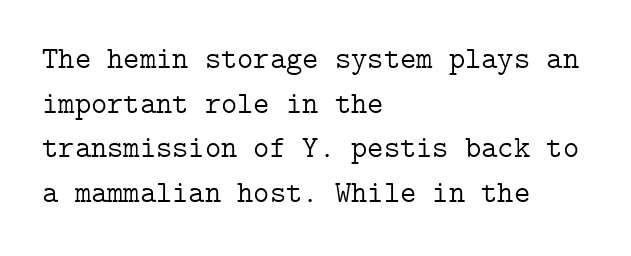
The type is set solid horizontally, with unmodified tracking. Nobody drew a line under any word here. One-word summary of the alignment: left. Are there feet on the stems? There are — it's a serif. The strokes are not fattened; the text isn't bold. Line spacing here is normal.
